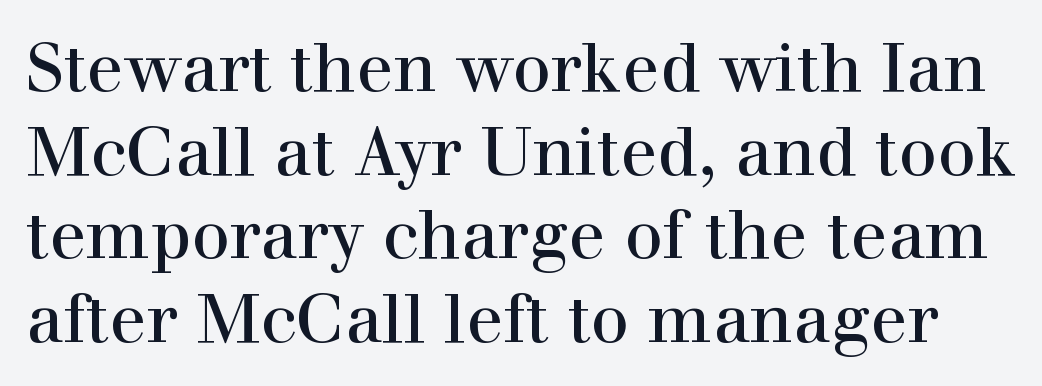
{"serif": "yes", "italic": "no", "width": "normal", "x_height": "medium", "monospaced": "no", "underline": "no", "line_spacing_ratio": 1.23, "letter_spacing": "normal", "letter_spacing_em": 0.0, "glyph_px": 68}
